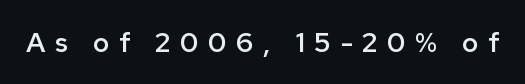
Q: Is the text bold? A: Semi-bold.
Q: Is the text italic (slanted)? A: No, it is upright.
Q: Is the typeface a serif or a sans-serif typeface? A: Sans-serif.
Q: Is the text underlined? A: No.
Q: Is the spacing between letters normal or unusually wide? A: Unusually wide.
Q: Width (condensed, normal, or wide)? A: Normal.
Q: Stroke contrast? A: Low.
Q: x-height? A: Medium.
Q: Monospaced? A: No.
